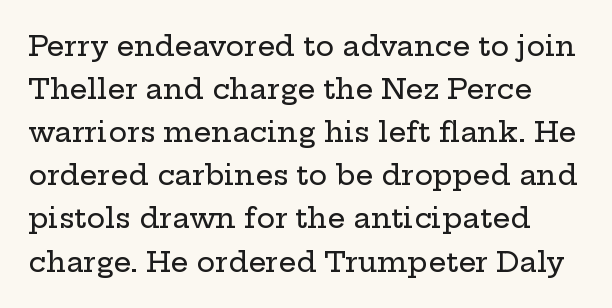
{"serif": "yes", "italic": "no", "width": "wide", "stroke_contrast": "low", "x_height": "medium", "monospaced": "no", "underline": "no", "line_spacing": "normal", "line_spacing_ratio": 1.54, "letter_spacing": "normal", "letter_spacing_em": 0.0, "glyph_px": 28}
